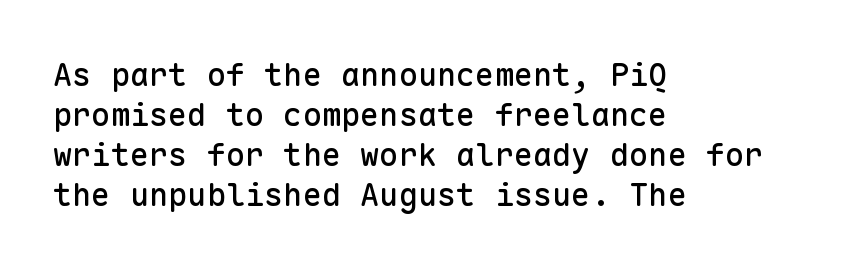
{"serif": "no", "italic": "no", "width": "normal", "stroke_contrast": "low", "x_height": "medium", "monospaced": "yes", "underline": "no", "align": "left", "line_spacing": "normal", "line_spacing_ratio": 1.25, "letter_spacing": "normal", "letter_spacing_em": 0.0, "glyph_px": 32}
